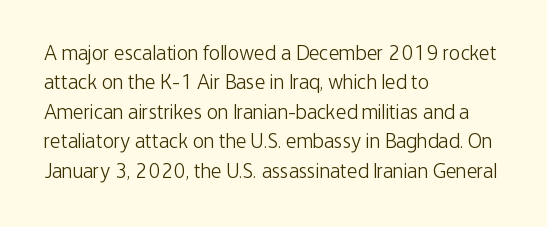
The image shows 21 px text type, upright; set left-aligned, normal line spacing (1.4x), normal letter spacing, not underlined.
